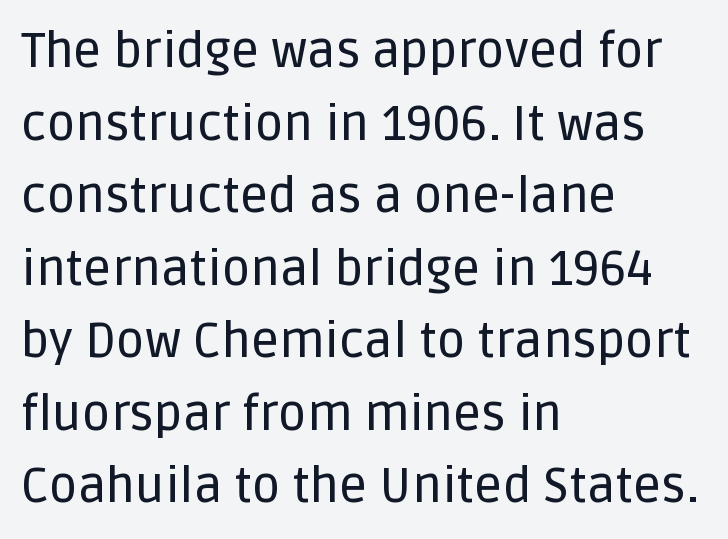
Check the space under the baseline: it is left empty. The type sits square on the baseline with zero lean. Characters follow at the spacing the type designer built in. These lines are rendered in a variable-pitch font. Line spacing here is normal.
